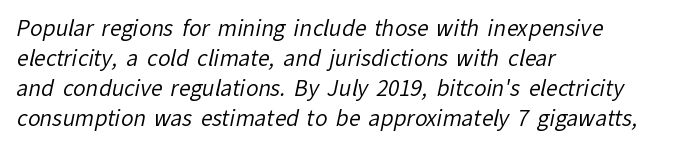
{"bold": "no", "underline": "no", "align": "left", "line_spacing": "normal", "line_spacing_ratio": 1.43, "letter_spacing": "normal", "letter_spacing_em": 0.0, "glyph_px": 21}
